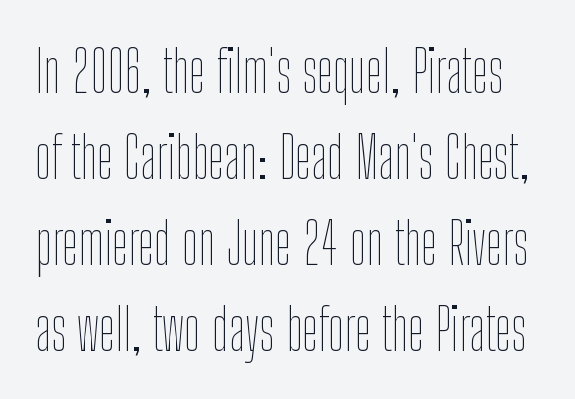
Q: Is the text bold? A: No.
Q: Is the text italic (slanted)? A: No, it is upright.
Q: Is the text underlined? A: No.
Q: Is the spacing between letters normal or unusually wide? A: Normal.
Q: Is the spacing between lines tight, normal or loose? A: Normal.
Q: Width (condensed, normal, or wide)? A: Condensed.
Q: Stroke contrast? A: Low.
Q: x-height? A: Medium.
Q: Monospaced? A: No.
